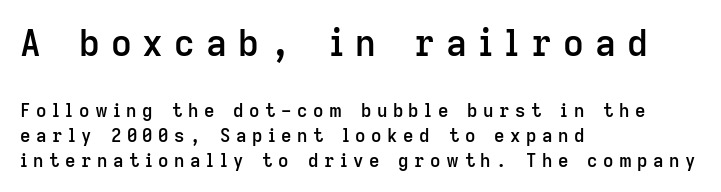
{"serif": "no", "italic": "no", "bold": "semi", "weight": "semibold", "width": "normal", "stroke_contrast": "low", "x_height": "medium", "monospaced": "no", "underline": "no", "align": "left", "line_spacing": "normal", "line_spacing_ratio": 1.39, "letter_spacing": "wide", "letter_spacing_em": 0.31, "larger_block": "first", "size_ratio": 2.0, "glyph_px": 36}
